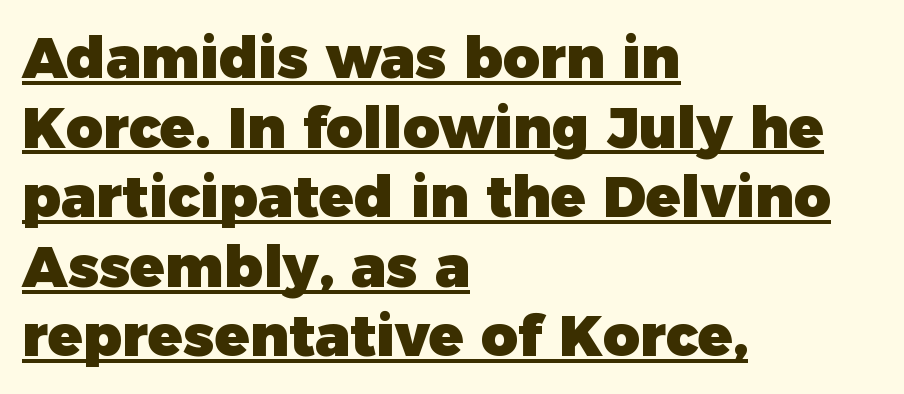
The image shows 57 px heavy sans-serif type, upright; set left-aligned, line spacing 1.22x, normal letter spacing, underlined; low stroke contrast and a medium x-height.
